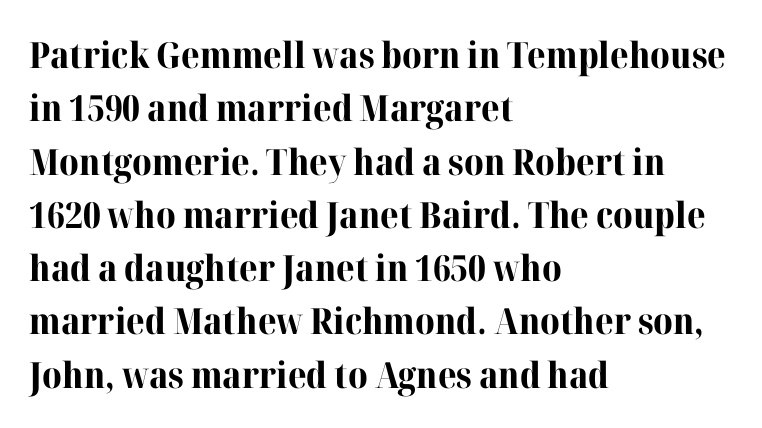
{"serif": "yes", "italic": "no", "bold": "yes", "weight": "bold", "width": "normal", "stroke_contrast": "high", "x_height": "medium", "monospaced": "no", "underline": "no", "align": "left", "line_spacing": "normal", "line_spacing_ratio": 1.48, "letter_spacing": "normal", "letter_spacing_em": 0.0, "glyph_px": 36}
